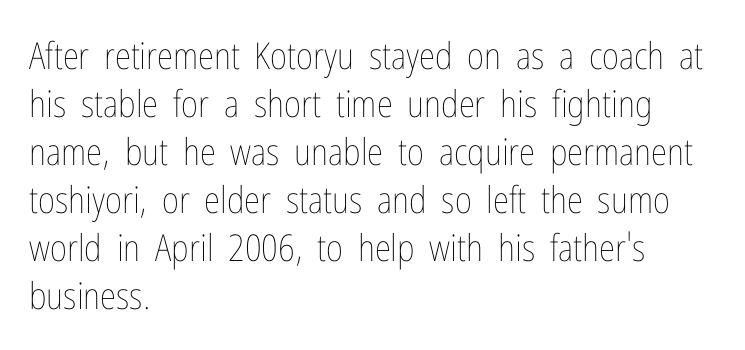
The gap between lines stays unmarked. Observe the ordinary spacing: letters are neighbours, not strangers. The passage shown stacks its lines at a standard gap. The text block is weighted toward the left margin, trailing off unevenly rightward. Heaviness? Minimal to ordinary, like unemphasized prose.
